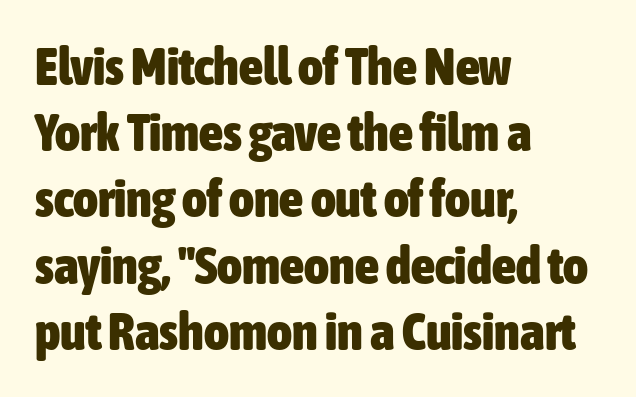
The image shows 53 px heavy, condensed sans-serif type, upright; set left-aligned, normal line spacing (1.25x), normal letter spacing, not underlined; low stroke contrast and a medium x-height.
